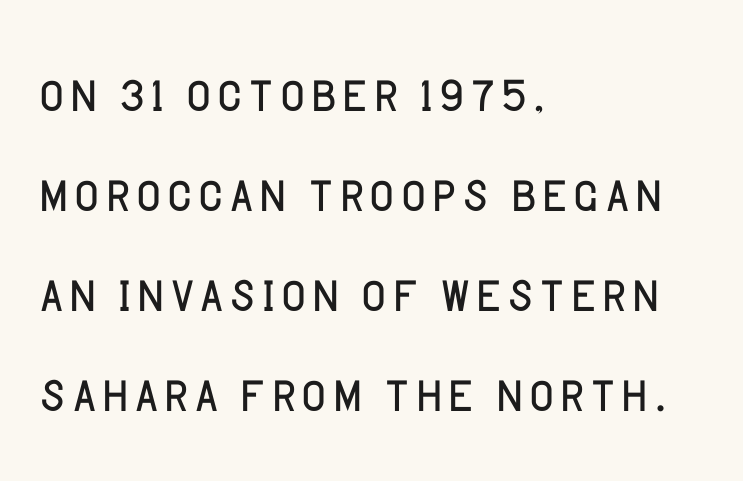
The image shows 68 px light sans-serif type, upright; set left-aligned, normal line spacing (1.47x), normal letter spacing, not underlined; low stroke contrast and a large x-height.
